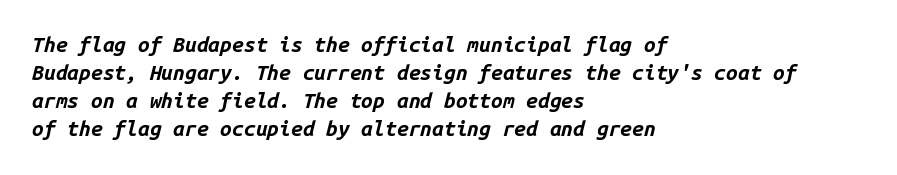
The image shows 21 px bold type, italic (leaning right); set left-aligned, normal line spacing (1.34x), normal letter spacing, not underlined.
